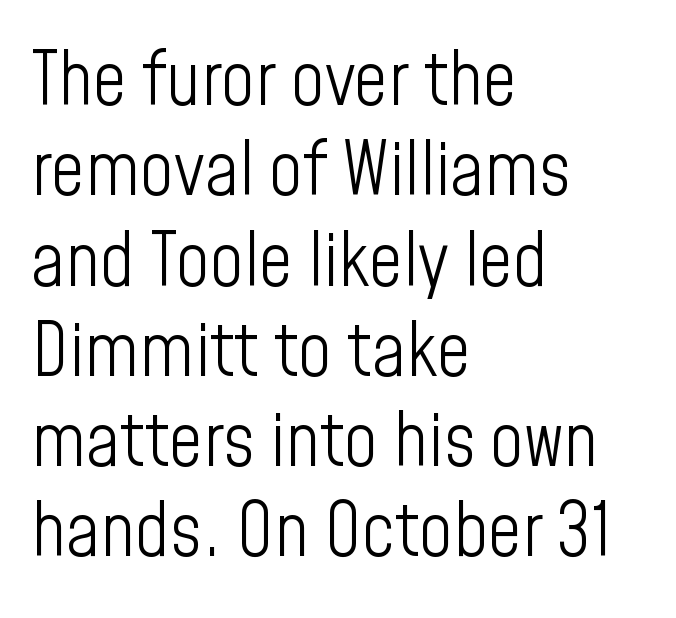
The image shows 74 px light, condensed sans-serif type, upright; set left-aligned, line spacing 1.22x, normal letter spacing, not underlined; low stroke contrast and a medium x-height.
